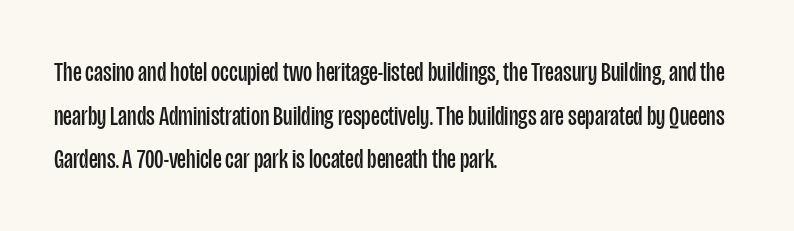
Q: Is the text bold? A: No.
Q: Is the text italic (slanted)? A: No, it is upright.
Q: Is the typeface a serif or a sans-serif typeface? A: Sans-serif.
Q: Is the text underlined? A: No.
Q: How is the paragraph aligned? A: Left-aligned.
Q: Is the spacing between letters normal or unusually wide? A: Normal.
Q: Is the spacing between lines tight, normal or loose? A: Normal.
Q: Width (condensed, normal, or wide)? A: Condensed.
Q: Stroke contrast? A: Low.
Q: x-height? A: Large.
Q: Monospaced? A: No.
